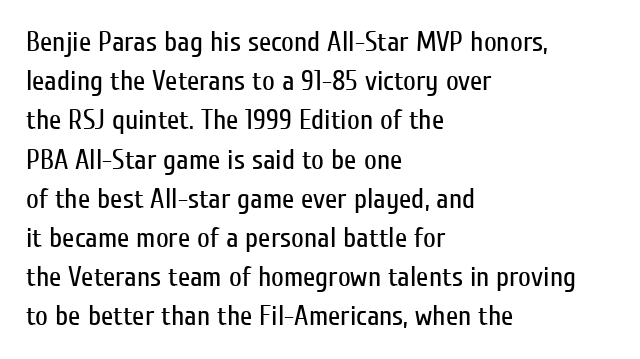
{"serif": "no", "italic": "no", "bold": "no", "weight": "regular", "width": "condensed", "stroke_contrast": "low", "x_height": "medium", "monospaced": "no", "underline": "no", "align": "left", "line_spacing": "normal", "line_spacing_ratio": 1.4, "letter_spacing": "normal", "letter_spacing_em": 0.0, "glyph_px": 28}
